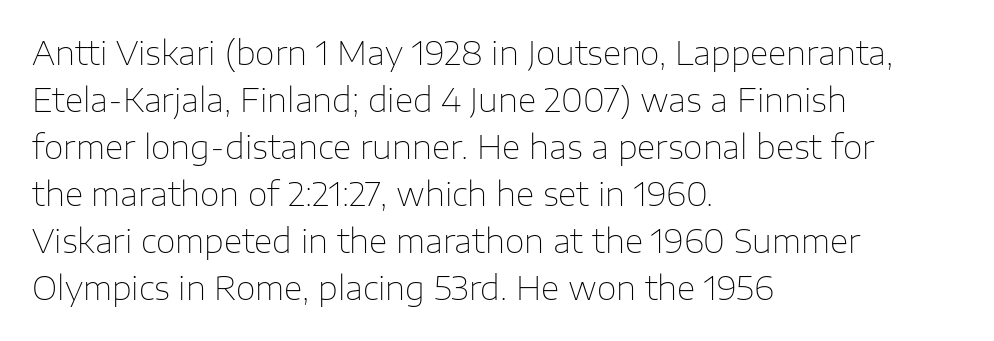
{"serif": "no", "italic": "no", "bold": "no", "weight": "thin", "width": "normal", "stroke_contrast": "low", "x_height": "medium", "monospaced": "no", "underline": "no", "align": "left", "line_spacing": "normal", "line_spacing_ratio": 1.47, "letter_spacing": "normal", "letter_spacing_em": 0.0, "glyph_px": 32}
